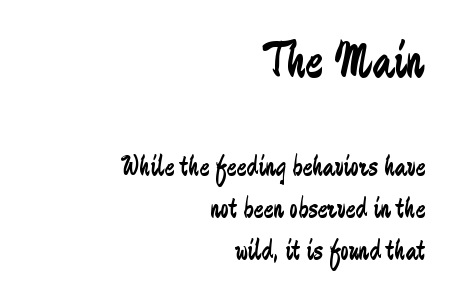
Q: Is the text bold? A: No.
Q: Is the text italic (slanted)? A: Yes.
Q: Is the typeface a serif or a sans-serif typeface? A: Sans-serif.
Q: Is the text underlined? A: No.
Q: How is the paragraph aligned? A: Right-aligned.
Q: Is the spacing between letters normal or unusually wide? A: Normal.
Q: Is the spacing between lines tight, normal or loose? A: Normal.
Q: Which block of text is set in a larger size, the first (top) or the second (bottom)? A: The first (top) one.
Q: Width (condensed, normal, or wide)? A: Condensed.
Q: Stroke contrast? A: Low.
Q: x-height? A: Medium.
Q: Monospaced? A: No.
